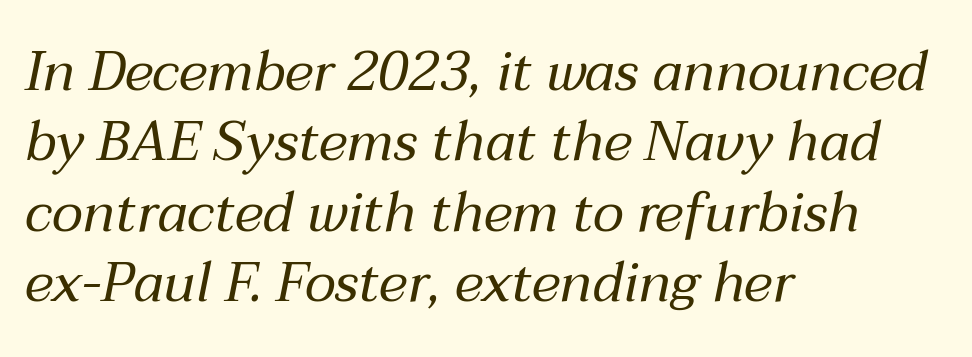
The image shows 55 px regular-weight type, italic (leaning right); set left-aligned, normal line spacing (1.28x), normal letter spacing, not underlined; medium stroke contrast and a medium x-height.
